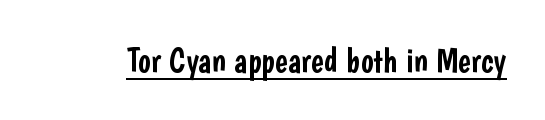
Q: Is the text italic (slanted)? A: No, it is upright.
Q: Is the typeface a serif or a sans-serif typeface? A: Sans-serif.
Q: Is the text underlined? A: Yes.
Q: Is the spacing between letters normal or unusually wide? A: Normal.
Q: Width (condensed, normal, or wide)? A: Condensed.
Q: Stroke contrast? A: Low.
Q: x-height? A: Medium.
Q: Monospaced? A: No.
